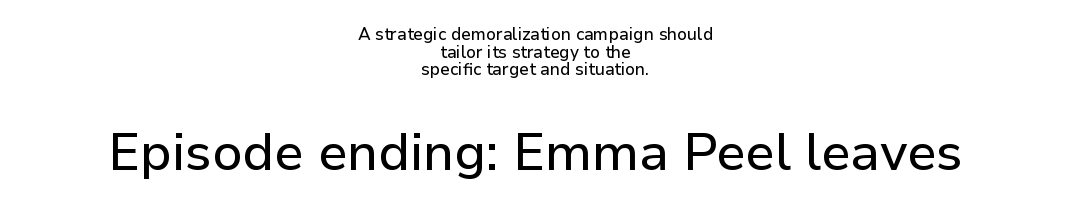
Q: Is the text italic (slanted)? A: No, it is upright.
Q: Is the typeface a serif or a sans-serif typeface? A: Sans-serif.
Q: Is the text underlined? A: No.
Q: How is the paragraph aligned? A: Centered.
Q: Is the spacing between letters normal or unusually wide? A: Normal.
Q: Is the spacing between lines tight, normal or loose? A: Tight.
Q: Which block of text is set in a larger size, the first (top) or the second (bottom)? A: The second (bottom) one.
Q: Width (condensed, normal, or wide)? A: Normal.
Q: Stroke contrast? A: Low.
Q: x-height? A: Medium.
Q: Monospaced? A: No.
